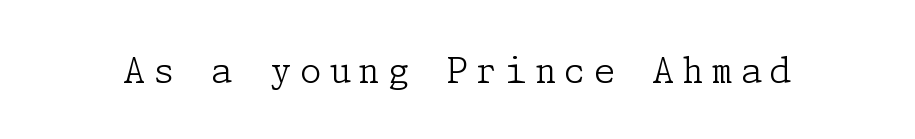
Honestly, there is no underline to notice here at all. Substantial extra tracking has been applied to these lines. Are there feet on the stems? There are — it's a serif. Every stem runs plumb, perpendicular to the baseline. Weight: regular or lighter.
